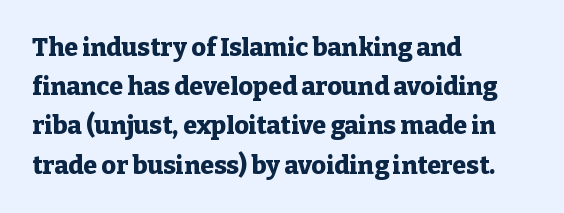
Q: Is the text bold? A: Yes.
Q: Is the text italic (slanted)? A: No, it is upright.
Q: Is the text underlined? A: No.
Q: How is the paragraph aligned? A: Left-aligned.
Q: Is the spacing between letters normal or unusually wide? A: Normal.
Q: Is the spacing between lines tight, normal or loose? A: Normal.
